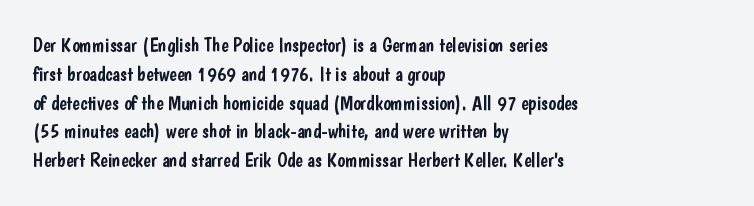
Q: Is the text italic (slanted)? A: No, it is upright.
Q: Is the text underlined? A: No.
Q: How is the paragraph aligned? A: Left-aligned.
Q: Is the spacing between letters normal or unusually wide? A: Normal.
Q: Is the spacing between lines tight, normal or loose? A: Normal.
